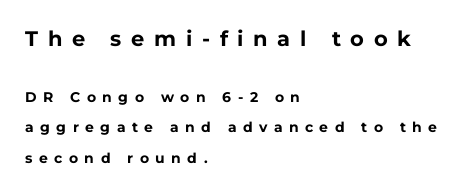
The image shows 21 px bold type, upright; set left-aligned, loose line spacing (2.18x), unusually wide letter spacing (+0.46 em), not underlined; the first (top) block is 1.5x larger.
